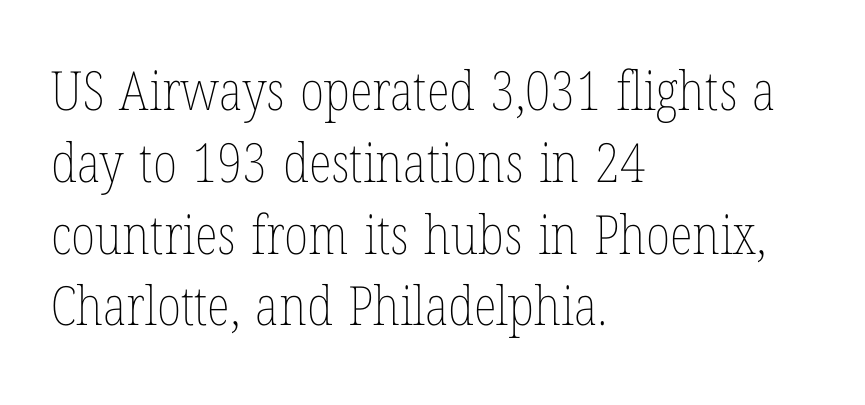
Q: Is the text bold? A: No.
Q: Is the text italic (slanted)? A: No, it is upright.
Q: Is the text underlined? A: No.
Q: How is the paragraph aligned? A: Left-aligned.
Q: Is the spacing between letters normal or unusually wide? A: Normal.
Q: Is the spacing between lines tight, normal or loose? A: Normal.
Q: Width (condensed, normal, or wide)? A: Condensed.
Q: Stroke contrast? A: Low.
Q: x-height? A: Medium.
Q: Monospaced? A: No.
